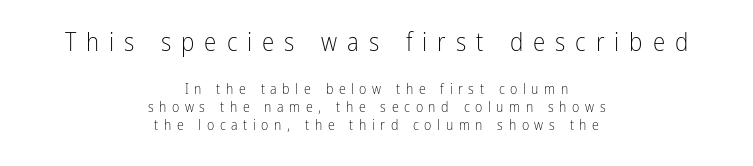
{"italic": "no", "bold": "no", "underline": "no", "align": "center", "line_spacing": "normal", "line_spacing_ratio": 1.28, "letter_spacing": "wide", "letter_spacing_em": 0.4, "larger_block": "first", "size_ratio": 1.79, "glyph_px": 25}
